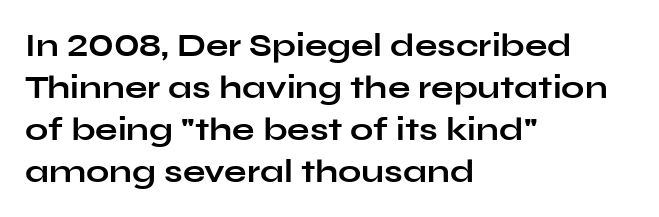
The letters carry no serifs — their stems end cleanly without finishing strokes. Regular leading. The words here are not underlined. The line texture is even and compact thanks to regular tracking. Style check: upright. Alignment: flush left.
